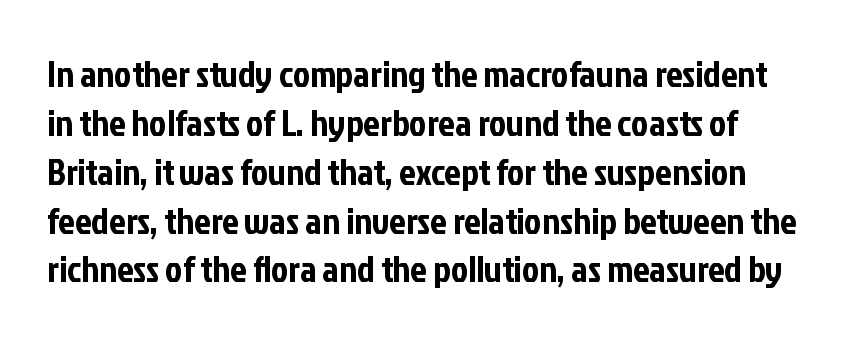
Q: Is the text italic (slanted)? A: No, it is upright.
Q: Is the typeface a serif or a sans-serif typeface? A: Sans-serif.
Q: Is the text underlined? A: No.
Q: Is the spacing between letters normal or unusually wide? A: Normal.
Q: Is the spacing between lines tight, normal or loose? A: Normal.
Q: Width (condensed, normal, or wide)? A: Condensed.
Q: Stroke contrast? A: Low.
Q: x-height? A: Medium.
Q: Monospaced? A: No.
